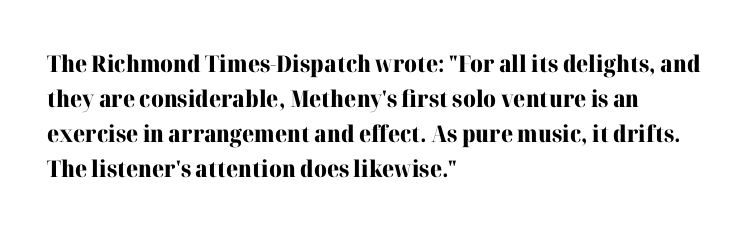
{"italic": "no", "bold": "yes", "underline": "no", "align": "left", "line_spacing": "normal", "line_spacing_ratio": 1.52, "letter_spacing": "normal", "letter_spacing_em": 0.0, "glyph_px": 23}
